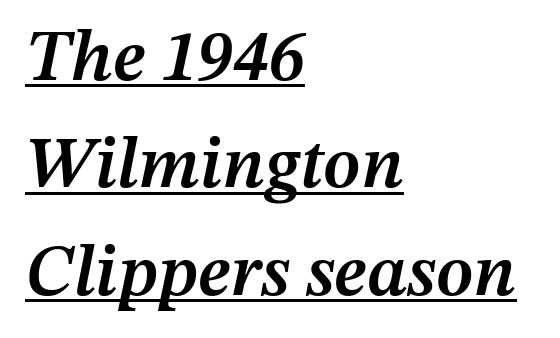
{"italic": "yes", "lean": "right", "slant_degrees": 12, "bold": "semi", "weight": "semibold", "width": "normal", "stroke_contrast": "medium", "x_height": "medium", "monospaced": "no", "underline": "yes", "align": "left", "line_spacing": "normal", "line_spacing_ratio": 1.49, "letter_spacing": "normal", "letter_spacing_em": 0.0, "glyph_px": 72}
